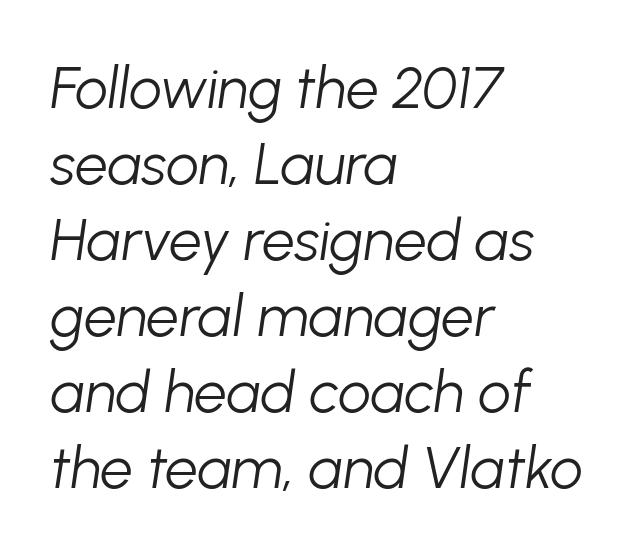
Q: Is the text bold? A: No.
Q: Is the text italic (slanted)? A: Yes, it leans right by about 8 degrees.
Q: Is the text underlined? A: No.
Q: How is the paragraph aligned? A: Left-aligned.
Q: Is the spacing between letters normal or unusually wide? A: Normal.
Q: Is the spacing between lines tight, normal or loose? A: Normal.
Q: Width (condensed, normal, or wide)? A: Normal.
Q: Stroke contrast? A: Low.
Q: x-height? A: Medium.
Q: Monospaced? A: No.
